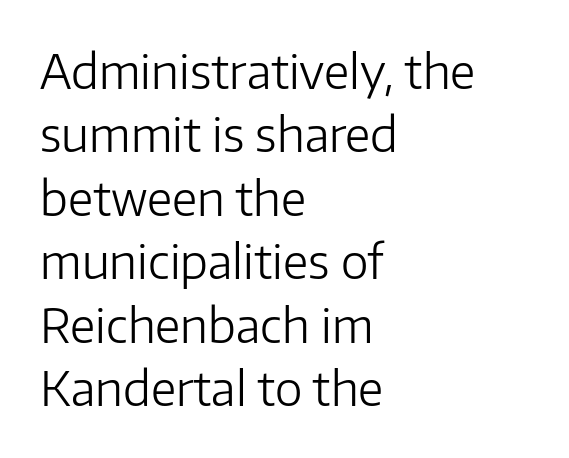
The image shows 47 px light sans-serif type, upright; set left-aligned, normal line spacing (1.35x), normal letter spacing, not underlined; low stroke contrast and a medium x-height.
